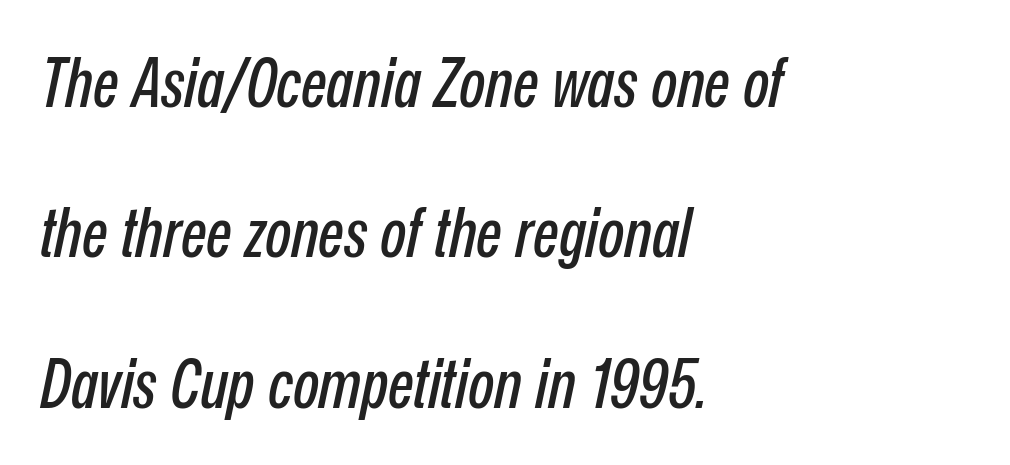
{"italic": "yes", "lean": "right", "slant_degrees": 12, "width": "condensed", "stroke_contrast": "low", "x_height": "medium", "monospaced": "no", "underline": "no", "align": "left", "line_spacing": "loose", "line_spacing_ratio": 2.21, "letter_spacing": "normal", "letter_spacing_em": 0.0, "glyph_px": 68}
